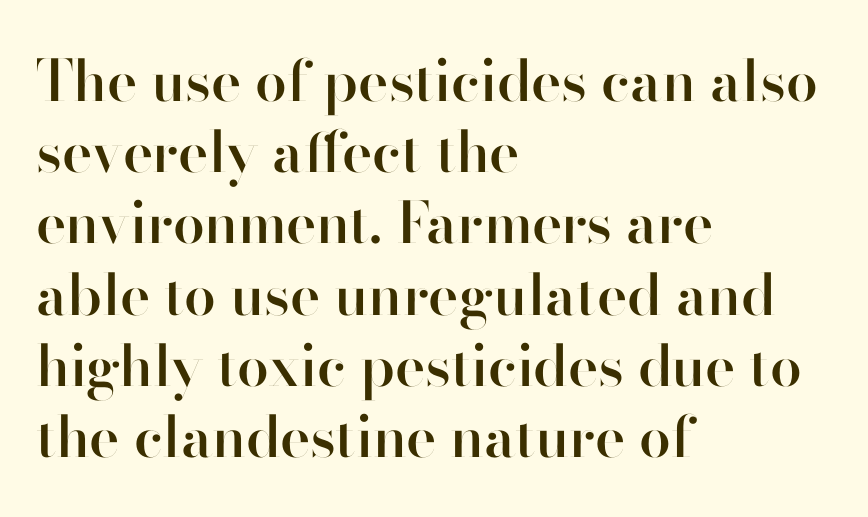
Character widths vary here, with narrow letters taking less room than wide ones. Rows of type keep a routine distance in the vertical direction. Summary of weight: moderately heavy, a semibold. Each letter's strokes conclude bluntly, with no projecting serifs.
